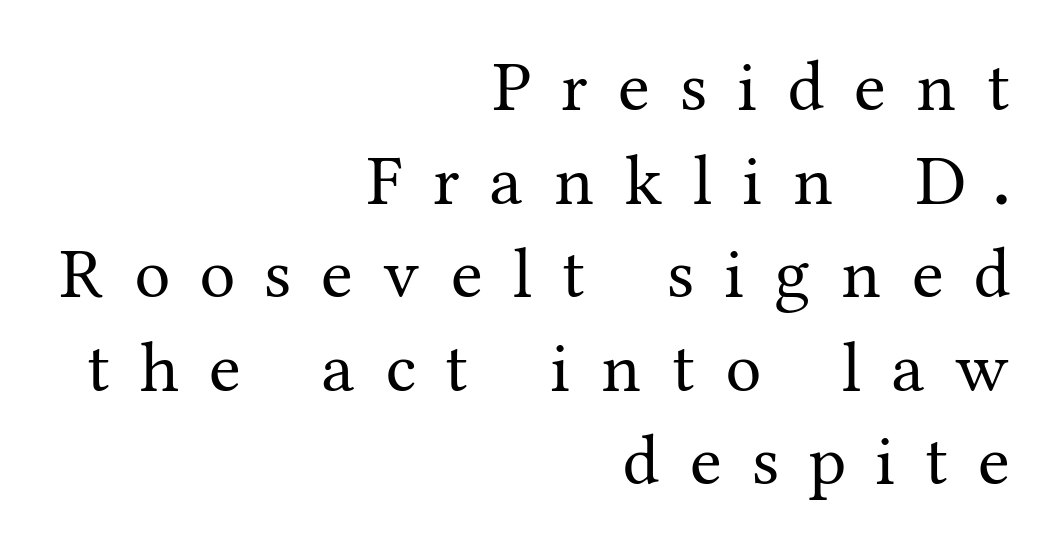
Q: Is the text bold? A: No.
Q: Is the text italic (slanted)? A: No, it is upright.
Q: Is the typeface a serif or a sans-serif typeface? A: Serif.
Q: Is the text underlined? A: No.
Q: How is the paragraph aligned? A: Right-aligned.
Q: Is the spacing between letters normal or unusually wide? A: Unusually wide.
Q: Is the spacing between lines tight, normal or loose? A: Normal.
Q: Width (condensed, normal, or wide)? A: Normal.
Q: Stroke contrast? A: Medium.
Q: x-height? A: Medium.
Q: Monospaced? A: No.
